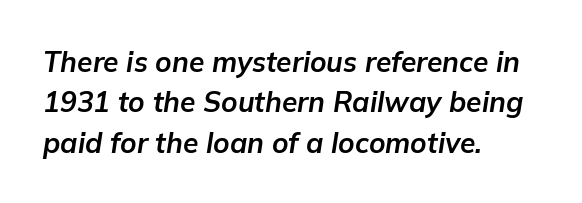
The image shows 28 px bold type, italic (leaning right); set left-aligned, normal line spacing (1.44x), normal letter spacing, not underlined; low stroke contrast and a medium x-height.
